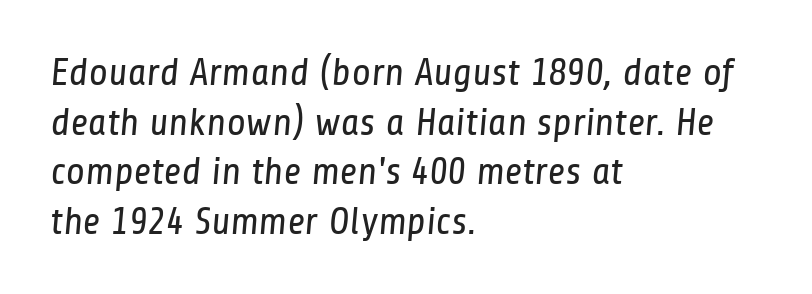
Q: Is the text bold? A: No.
Q: Is the typeface a serif or a sans-serif typeface? A: Sans-serif.
Q: Is the text underlined? A: No.
Q: How is the paragraph aligned? A: Left-aligned.
Q: Is the spacing between letters normal or unusually wide? A: Normal.
Q: Is the spacing between lines tight, normal or loose? A: Normal.
Q: Width (condensed, normal, or wide)? A: Condensed.
Q: Stroke contrast? A: Low.
Q: x-height? A: Medium.
Q: Monospaced? A: No.
